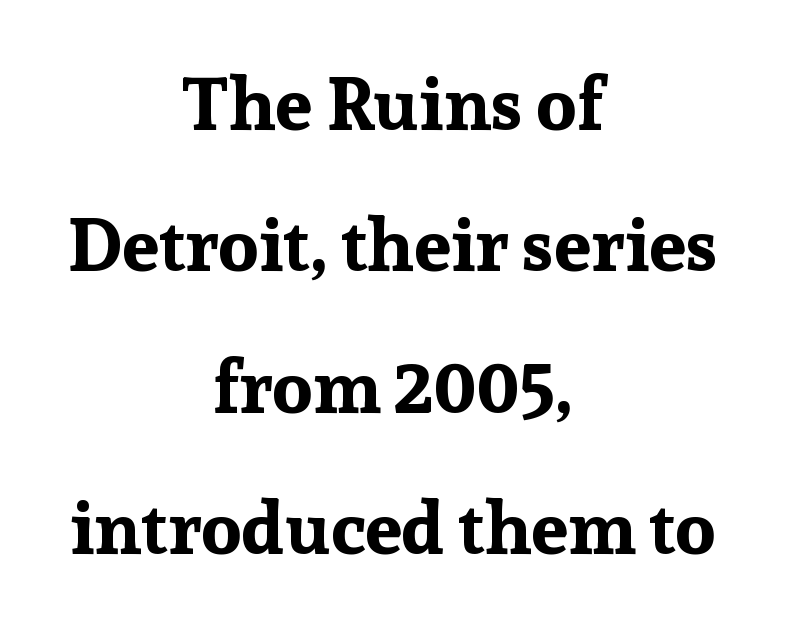
Q: Is the text bold? A: Yes.
Q: Is the text italic (slanted)? A: No, it is upright.
Q: Is the typeface a serif or a sans-serif typeface? A: Serif.
Q: Is the text underlined? A: No.
Q: How is the paragraph aligned? A: Centered.
Q: Is the spacing between letters normal or unusually wide? A: Normal.
Q: Is the spacing between lines tight, normal or loose? A: Loose.
Q: Width (condensed, normal, or wide)? A: Normal.
Q: Stroke contrast? A: Low.
Q: x-height? A: Medium.
Q: Monospaced? A: No.
